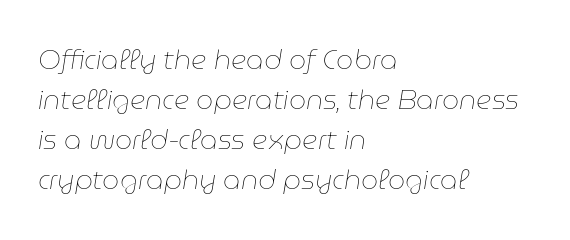
The image shows 27 px text type, italic (leaning right); set left-aligned, normal line spacing (1.48x), normal letter spacing, not underlined.
